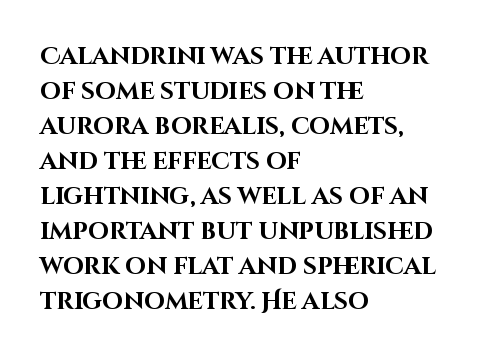
Q: Is the text bold? A: Yes.
Q: Is the text italic (slanted)? A: No, it is upright.
Q: Is the text underlined? A: No.
Q: How is the paragraph aligned? A: Left-aligned.
Q: Is the spacing between letters normal or unusually wide? A: Normal.
Q: Is the spacing between lines tight, normal or loose? A: Normal.
